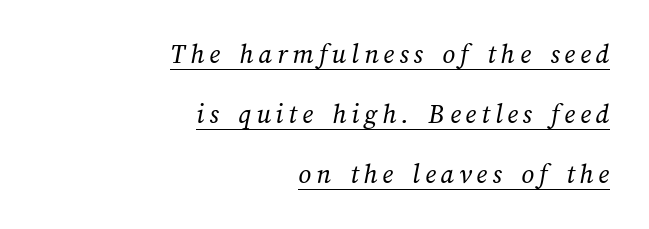
{"bold": "no", "weight": "regular", "width": "normal", "stroke_contrast": "medium", "x_height": "medium", "monospaced": "no", "underline": "yes", "align": "right", "line_spacing": "loose", "line_spacing_ratio": 2.14, "glyph_px": 28}
